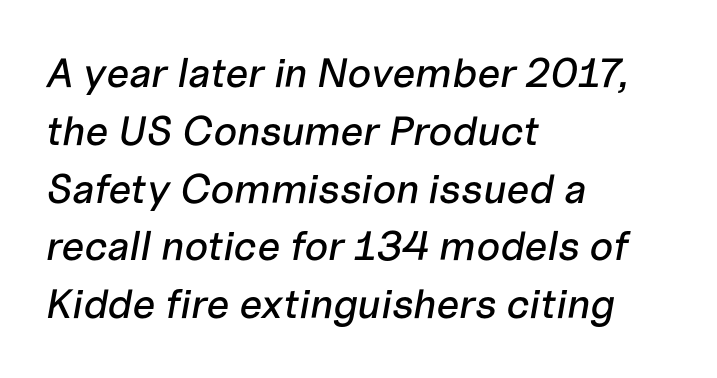
The image shows 41 px text type, italic (leaning right); set left-aligned, normal line spacing (1.41x), normal letter spacing, not underlined; low stroke contrast and a medium x-height.
